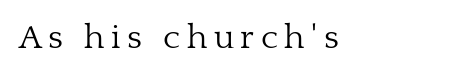
The image shows 34 px light serif type, upright; set left-aligned, not underlined; low stroke contrast and a medium x-height.
